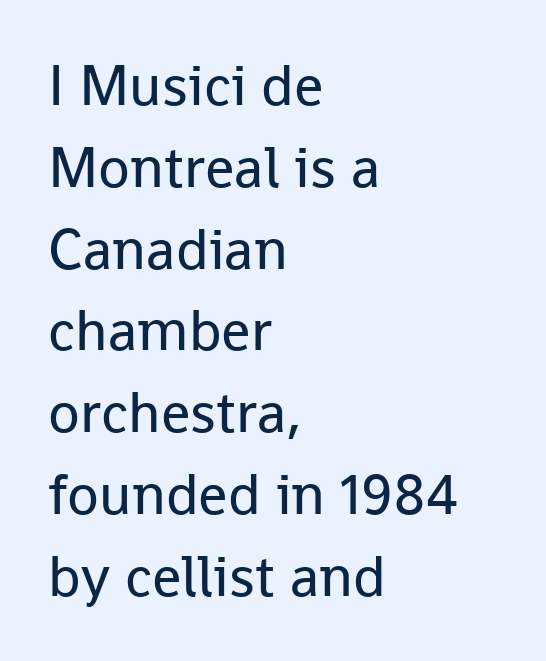
{"serif": "no", "italic": "no", "bold": "no", "weight": "regular", "width": "normal", "stroke_contrast": "low", "x_height": "medium", "monospaced": "no", "underline": "no", "align": "left", "line_spacing": "normal", "line_spacing_ratio": 1.41, "letter_spacing": "normal", "letter_spacing_em": 0.0, "glyph_px": 58}
